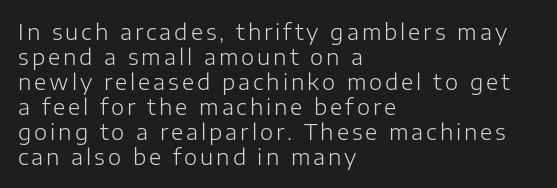
Q: Is the text bold? A: No.
Q: Is the text italic (slanted)? A: No, it is upright.
Q: Is the text underlined? A: No.
Q: How is the paragraph aligned? A: Left-aligned.
